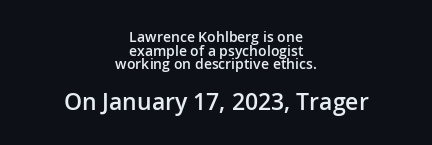
{"italic": "no", "bold": "semi", "underline": "no", "align": "center", "line_spacing": "tight", "line_spacing_ratio": 0.97, "letter_spacing": "normal", "letter_spacing_em": 0.0, "larger_block": "second", "size_ratio": 1.64, "glyph_px": 23}
